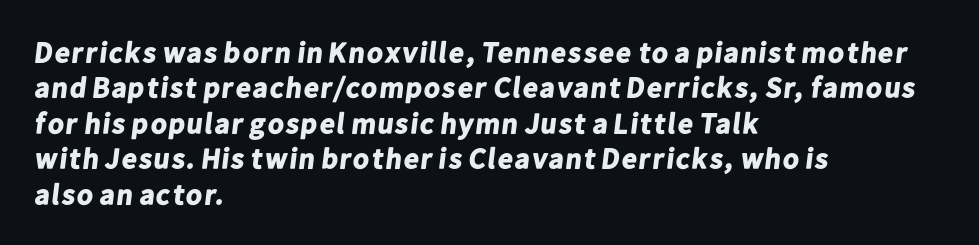
Q: Is the text bold? A: Yes.
Q: Is the typeface a serif or a sans-serif typeface? A: Sans-serif.
Q: Is the text underlined? A: No.
Q: How is the paragraph aligned? A: Left-aligned.
Q: Is the spacing between letters normal or unusually wide? A: Normal.
Q: Width (condensed, normal, or wide)? A: Normal.
Q: Stroke contrast? A: Low.
Q: x-height? A: Medium.
Q: Monospaced? A: No.
